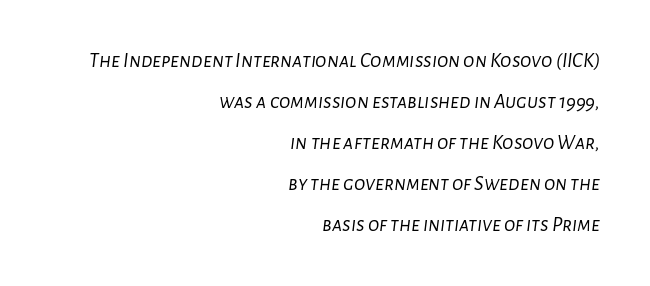
The image shows 21 px text type, italic (leaning right); set right-aligned, loose line spacing (1.95x), normal letter spacing, not underlined.
